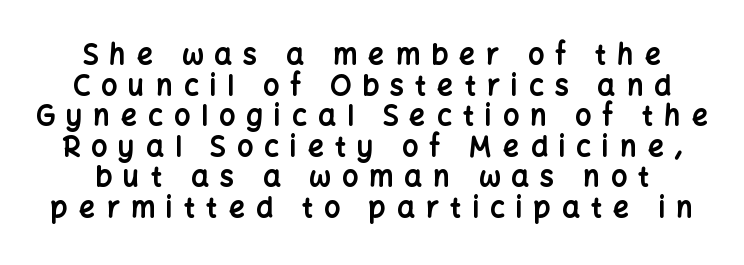
Varying glyph widths throughout — classic text-font behaviour. The characters look thick and weighty, a clear bold. The typography opts for an upright posture over an oblique one. Serifs: no, the terminals of the letterforms are clean.
